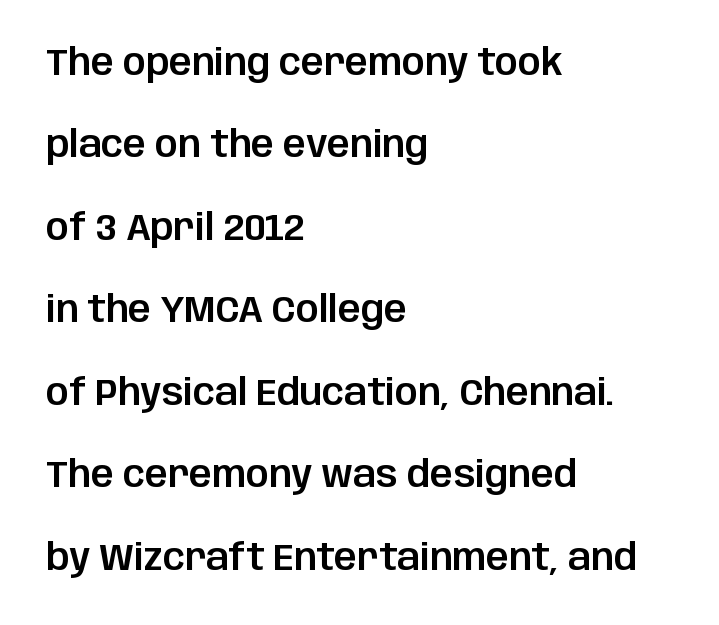
The image shows 36 px sans-serif type, upright; set left-aligned, loose line spacing (2.29x), normal letter spacing, not underlined; low stroke contrast and a large x-height.
